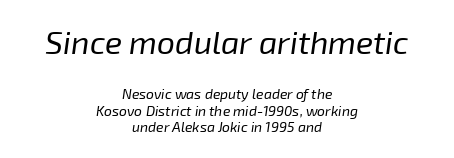
Q: Is the text bold? A: No.
Q: Is the text italic (slanted)? A: Yes, it leans right by about 8 degrees.
Q: Is the text underlined? A: No.
Q: How is the paragraph aligned? A: Centered.
Q: Is the spacing between letters normal or unusually wide? A: Normal.
Q: Which block of text is set in a larger size, the first (top) or the second (bottom)? A: The first (top) one.
Q: Width (condensed, normal, or wide)? A: Normal.
Q: Stroke contrast? A: Low.
Q: x-height? A: Medium.
Q: Monospaced? A: No.
